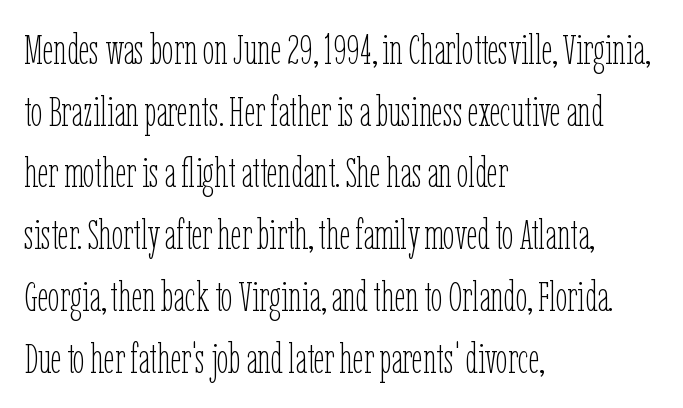
Typeset ragged right — the left edge is the straight one. The characters are drawn with everyday or finer stroke widths. Words float on clear page, feet unadorned. Whoever set this chose a conventional vertical rhythm. A typesetter would mark this as roman, not italic.
